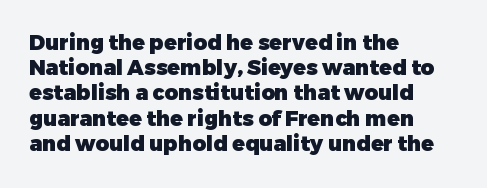
The image shows 21 px bold type, upright; set left-aligned, line spacing 1.2x, normal letter spacing, not underlined.
